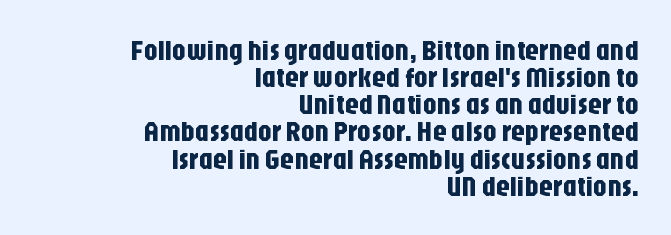
Q: Is the text italic (slanted)? A: No, it is upright.
Q: Is the typeface a serif or a sans-serif typeface? A: Sans-serif.
Q: Is the text underlined? A: No.
Q: How is the paragraph aligned? A: Right-aligned.
Q: Is the spacing between letters normal or unusually wide? A: Normal.
Q: Is the spacing between lines tight, normal or loose? A: Tight.
Q: Width (condensed, normal, or wide)? A: Condensed.
Q: Stroke contrast? A: Low.
Q: x-height? A: Large.
Q: Monospaced? A: No.
